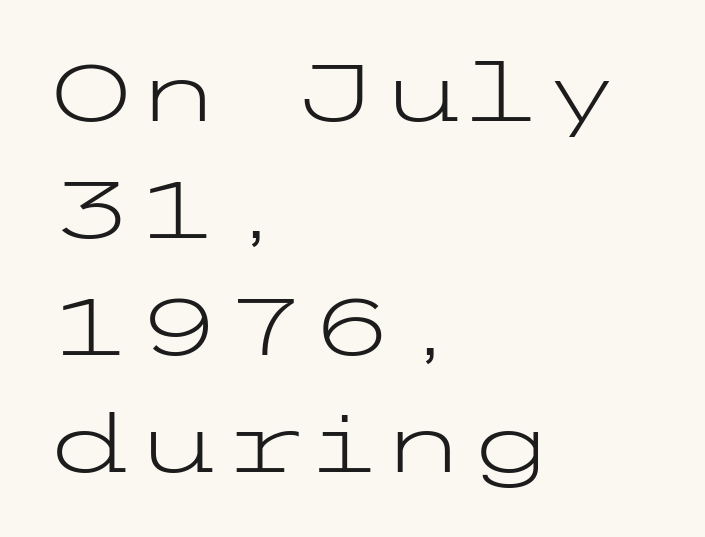
The image shows 79 px light, wide sans-serif type, upright; set left-aligned, normal line spacing (1.48x), normal letter spacing, not underlined; low stroke contrast and a medium x-height.
